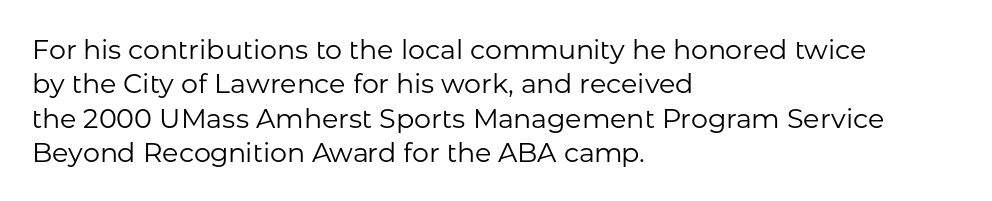
Q: Is the text bold? A: No.
Q: Is the text italic (slanted)? A: No, it is upright.
Q: Is the text underlined? A: No.
Q: How is the paragraph aligned? A: Left-aligned.
Q: Is the spacing between letters normal or unusually wide? A: Normal.
Q: Is the spacing between lines tight, normal or loose? A: Normal.
